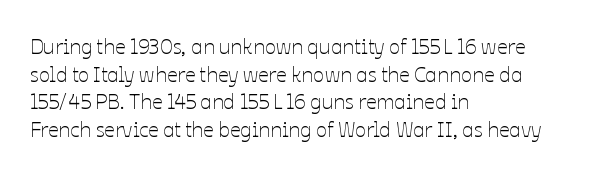
{"italic": "no", "bold": "no", "underline": "no", "align": "left", "line_spacing": "normal", "line_spacing_ratio": 1.32, "letter_spacing": "normal", "letter_spacing_em": 0.0, "glyph_px": 21}
